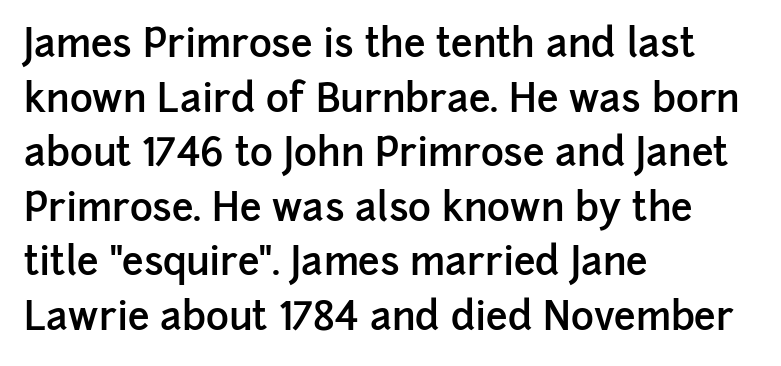
{"serif": "no", "italic": "no", "bold": "semi", "weight": "semibold", "width": "normal", "stroke_contrast": "low", "x_height": "medium", "monospaced": "no", "underline": "no", "align": "left", "line_spacing": "normal", "line_spacing_ratio": 1.4, "letter_spacing": "normal", "letter_spacing_em": 0.0, "glyph_px": 39}
